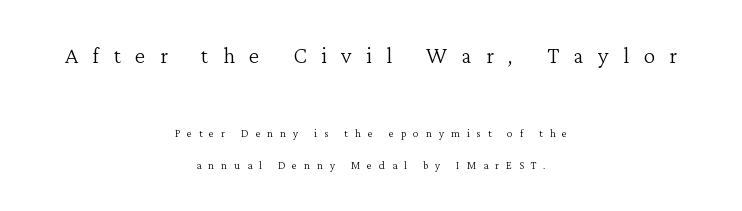
Q: Is the text bold? A: No.
Q: Is the text italic (slanted)? A: No, it is upright.
Q: Is the typeface a serif or a sans-serif typeface? A: Serif.
Q: Is the text underlined? A: No.
Q: How is the paragraph aligned? A: Centered.
Q: Is the spacing between letters normal or unusually wide? A: Unusually wide.
Q: Is the spacing between lines tight, normal or loose? A: Loose.
Q: Which block of text is set in a larger size, the first (top) or the second (bottom)? A: The first (top) one.
Q: Width (condensed, normal, or wide)? A: Normal.
Q: Stroke contrast? A: Low.
Q: x-height? A: Medium.
Q: Monospaced? A: No.
